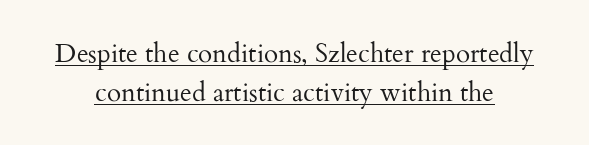
{"italic": "no", "bold": "no", "underline": "yes", "line_spacing": "normal", "line_spacing_ratio": 1.51, "letter_spacing": "normal", "letter_spacing_em": 0.0, "glyph_px": 26}
